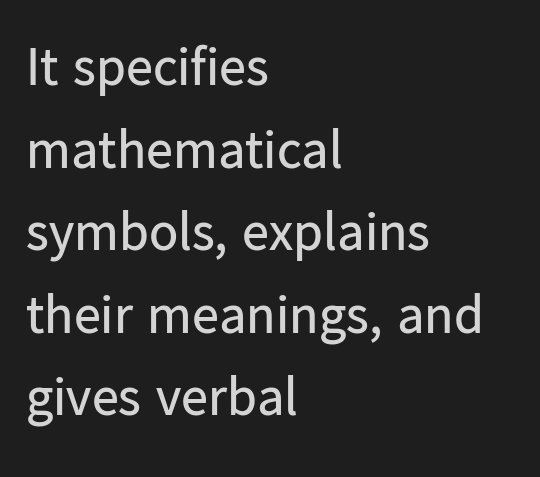
The image shows 54 px regular-weight sans-serif type, upright; set left-aligned, normal line spacing (1.53x), normal letter spacing, not underlined; low stroke contrast and a medium x-height.
